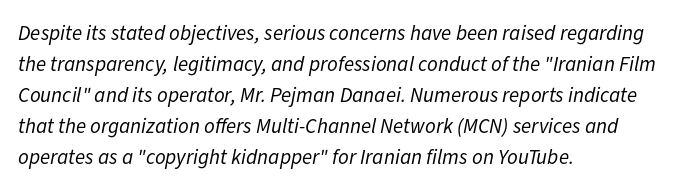
Q: Is the text bold? A: No.
Q: Is the text italic (slanted)? A: Yes, it leans right by about 11 degrees.
Q: Is the text underlined? A: No.
Q: How is the paragraph aligned? A: Left-aligned.
Q: Is the spacing between letters normal or unusually wide? A: Normal.
Q: Is the spacing between lines tight, normal or loose? A: Normal.
